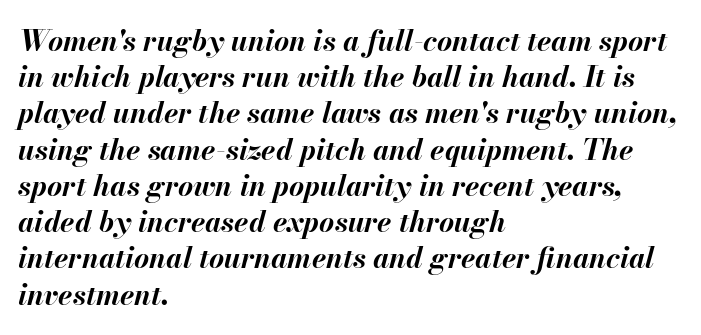
{"italic": "yes", "lean": "right", "slant_degrees": 13, "bold": "yes", "weight": "bold", "width": "normal", "stroke_contrast": "medium", "x_height": "small", "monospaced": "no", "underline": "no", "align": "left", "line_spacing": "normal", "line_spacing_ratio": 1.25, "letter_spacing": "normal", "letter_spacing_em": 0.0, "glyph_px": 29}
